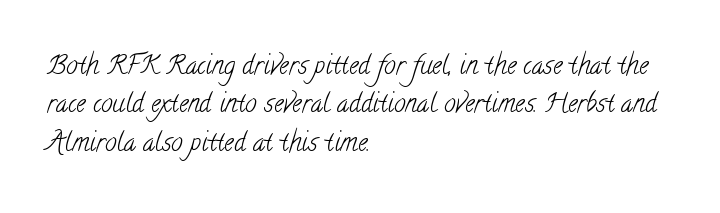
{"bold": "no", "underline": "no", "align": "left", "line_spacing": "normal", "line_spacing_ratio": 1.48, "letter_spacing": "normal", "letter_spacing_em": 0.0, "glyph_px": 26}
